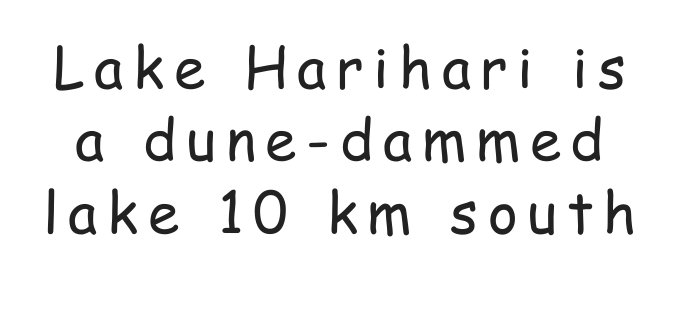
{"serif": "no", "italic": "no", "bold": "no", "weight": "regular", "width": "condensed", "stroke_contrast": "low", "x_height": "medium", "monospaced": "no", "underline": "no", "line_spacing": "normal", "line_spacing_ratio": 1.27, "glyph_px": 57}
